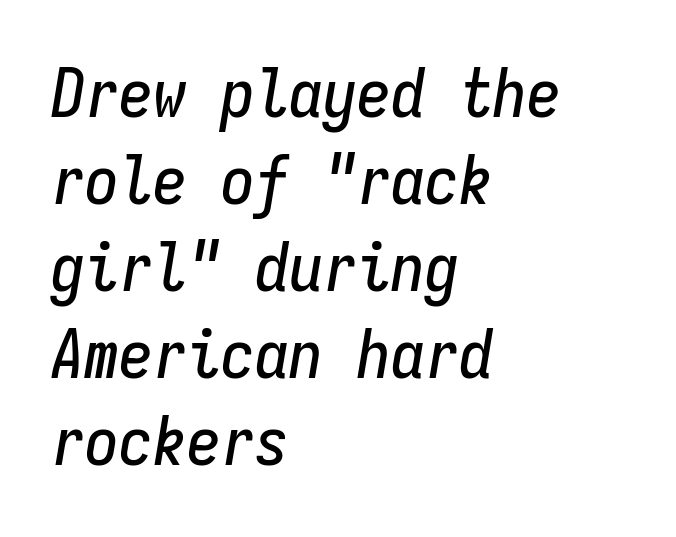
The image shows 68 px condensed type, italic (leaning right), monospaced; set left-aligned, normal line spacing (1.28x), normal letter spacing, not underlined; low stroke contrast and a medium x-height.
